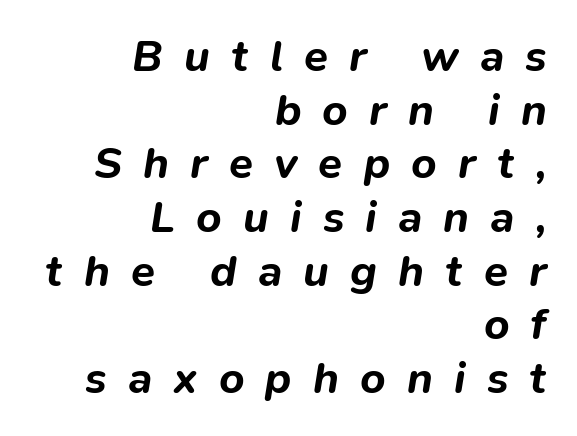
Rule under the text: the space is simply empty. On the weight axis this lands at bold, roughly 700. The axis of the letterforms is tilted away from vertical. The rendering inserts visible extra space after every character. Looks like regular typesetting: each glyph gets only the width it needs.
